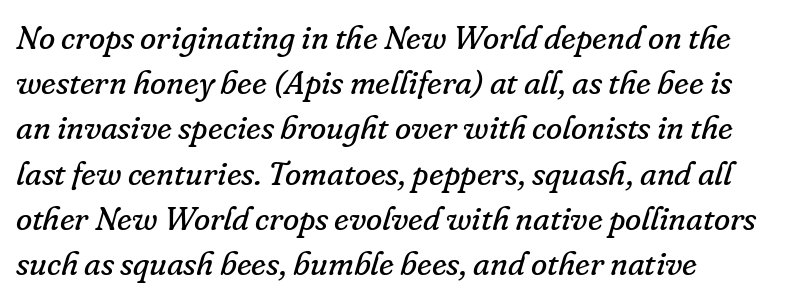
{"serif": "yes", "italic": "yes", "lean": "right", "slant_degrees": 16, "bold": "no", "weight": "regular", "width": "normal", "stroke_contrast": "low", "x_height": "small", "monospaced": "no", "underline": "no", "line_spacing": "normal", "line_spacing_ratio": 1.37, "letter_spacing": "normal", "letter_spacing_em": 0.0, "glyph_px": 33}
